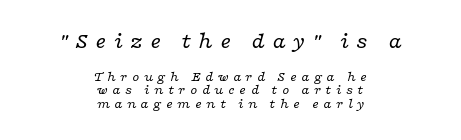
The image shows 23 px text type, italic (leaning right); set centered, tight line spacing (0.97x), unusually wide letter spacing (+0.3 em), not underlined; the first (top) block is 1.64x larger.
